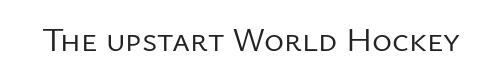
{"serif": "no", "italic": "no", "bold": "no", "weight": "regular", "width": "normal", "stroke_contrast": "low", "x_height": "medium", "monospaced": "no", "underline": "no", "letter_spacing": "normal", "letter_spacing_em": 0.0, "glyph_px": 34}
